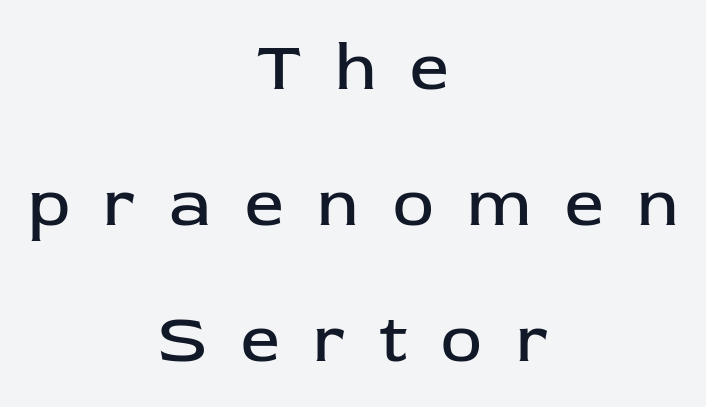
Heaviness? Minimal to ordinary, like unemphasized prose. Leftover space on each line is divided equally before and after the words. Think of a printed novel: that variable character pitch is what you see here. These lines are composed in type without serifs. You could only call the tracking loose — the letters float apart. Plain, unruled lines of type.
